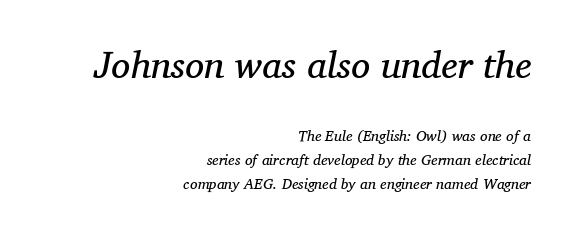
{"serif": "yes", "italic": "yes", "lean": "right", "slant_degrees": 11, "bold": "no", "weight": "regular", "width": "normal", "stroke_contrast": "medium", "x_height": "medium", "monospaced": "no", "underline": "no", "align": "right", "line_spacing": "normal", "line_spacing_ratio": 1.59, "letter_spacing": "normal", "letter_spacing_em": 0.0, "larger_block": "first", "size_ratio": 2.53, "glyph_px": 38}
